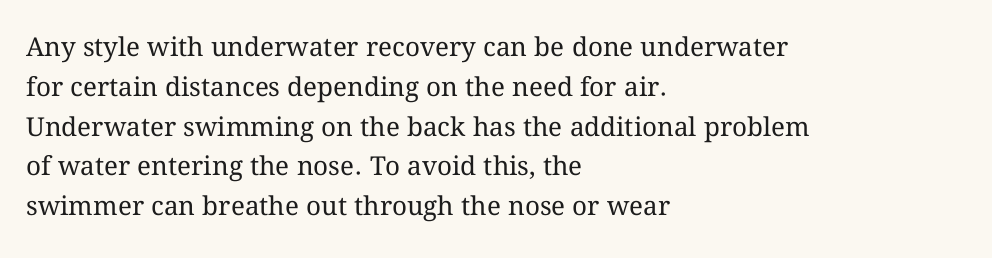
{"italic": "no", "bold": "no", "underline": "no", "align": "left", "line_spacing": "normal", "line_spacing_ratio": 1.53, "letter_spacing": "normal", "letter_spacing_em": 0.0, "glyph_px": 26}
